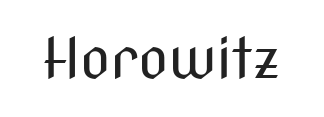
Q: Is the text bold? A: No.
Q: Is the text italic (slanted)? A: No, it is upright.
Q: Is the typeface a serif or a sans-serif typeface? A: Sans-serif.
Q: Is the text underlined? A: No.
Q: Is the spacing between letters normal or unusually wide? A: Normal.
Q: Width (condensed, normal, or wide)? A: Condensed.
Q: Stroke contrast? A: Medium.
Q: x-height? A: Medium.
Q: Monospaced? A: No.
